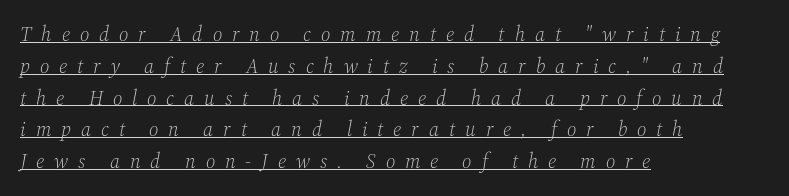
{"italic": "yes", "lean": "right", "slant_degrees": 12, "bold": "no", "underline": "yes", "align": "left", "line_spacing": "normal", "line_spacing_ratio": 1.59, "letter_spacing": "wide", "letter_spacing_em": 0.5, "glyph_px": 20}
